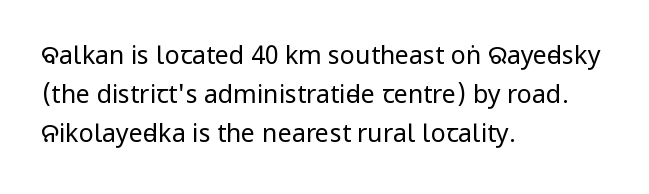
The space between consecutive lines is moderate. In terms of letterspacing, this is plain default setting. This rendering features lettering with no underline. Is the stroke heavy? The answer is a plain regular-or-lighter.
